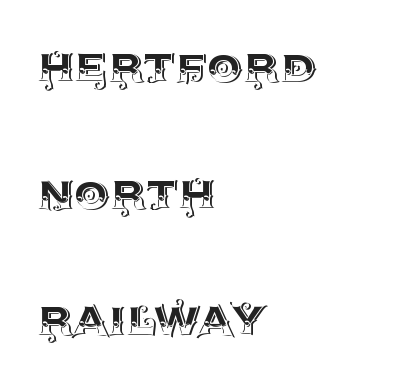
The image shows 57 px text type, upright; set left-aligned, loose line spacing (2.22x), normal letter spacing, not underlined; a large x-height.
